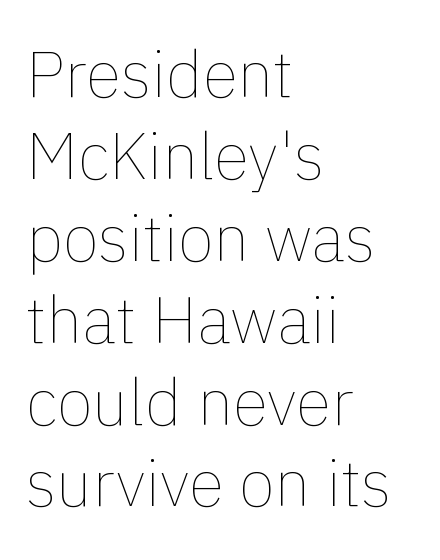
Q: Is the text bold? A: No.
Q: Is the text italic (slanted)? A: No, it is upright.
Q: Is the text underlined? A: No.
Q: How is the paragraph aligned? A: Left-aligned.
Q: Is the spacing between letters normal or unusually wide? A: Normal.
Q: Is the spacing between lines tight, normal or loose? A: Normal.
Q: Width (condensed, normal, or wide)? A: Normal.
Q: Stroke contrast? A: Low.
Q: x-height? A: Medium.
Q: Monospaced? A: No.
